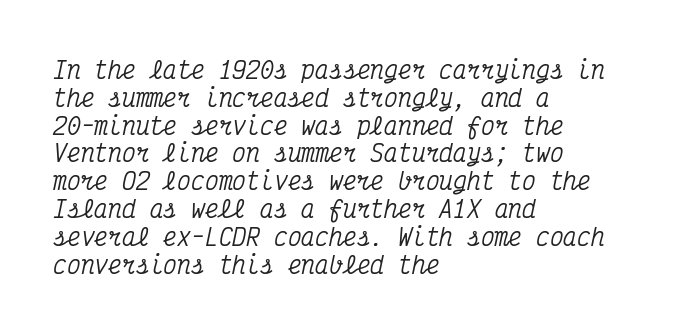
The specimen reads as italic at a glance. Glance below the letters and you will spot only blank space. Notice how the passage keeps a crisp vertical edge on the left only. Look at the tracking — it's just the regular setting, nothing added.
